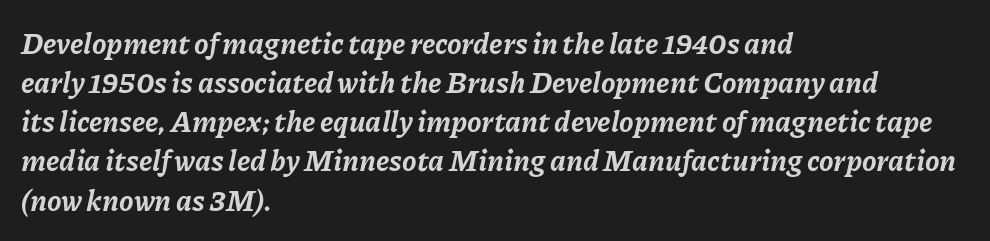
Each letter keeps its own natural width here, so spacing adapts to shape. The gaps between neighbouring characters are ordinary and unremarkable. Plain, unruled lines of type. Posture: slanted. Each line starts at the same left margin while the right side varies.
